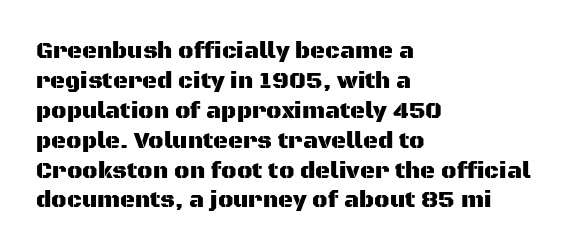
{"italic": "no", "underline": "no", "align": "left", "line_spacing": "normal", "line_spacing_ratio": 1.3, "letter_spacing": "normal", "letter_spacing_em": 0.0, "glyph_px": 23}
